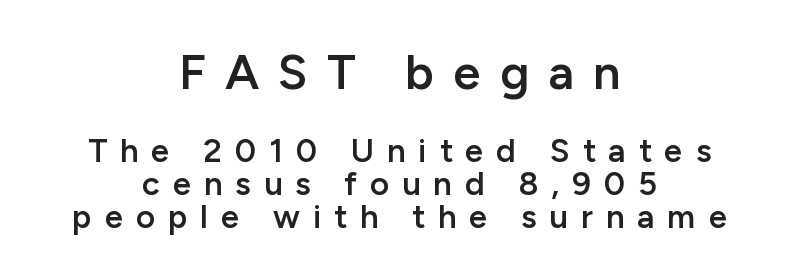
The image shows 49 px semibold sans-serif type, upright; set centered, tight line spacing (1.0x), unusually wide letter spacing (+0.39 em), not underlined; the first (top) block is 1.48x larger; low stroke contrast and a medium x-height.
